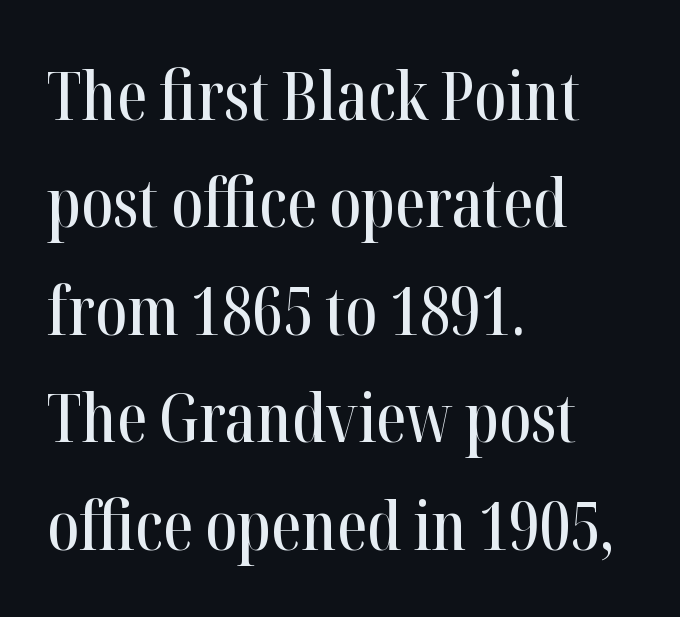
Which margin do the lines hug? The left one — the right edge is uneven. Clear beneath every line of the passage. In terms of letterform style, serifs are clearly present. Vertical spacing — default. Is this a fixed-width face? No — the glyphs have proportional, varying widths.
